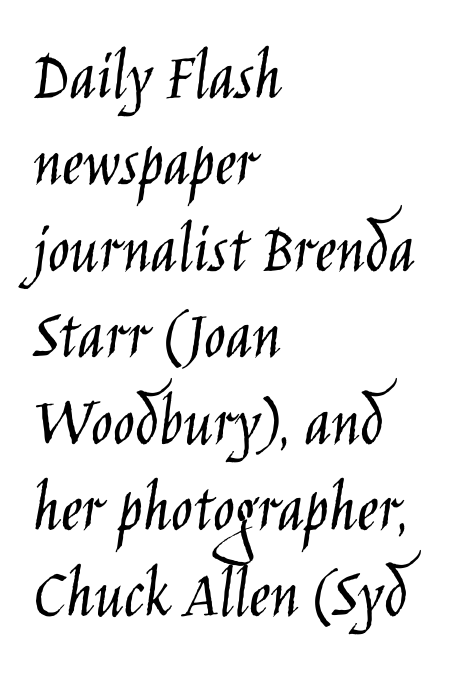
Check the space under the baseline: it is left empty. Serifs: no, the terminals of the letterforms are clean. Stems and bowls with no extra thickness — not bold. Line beginnings align vertically; line endings do not. This sample has the flowing, uneven cadence of proportional lettering. The letters sit at their default tracking, neither squeezed nor spread.
